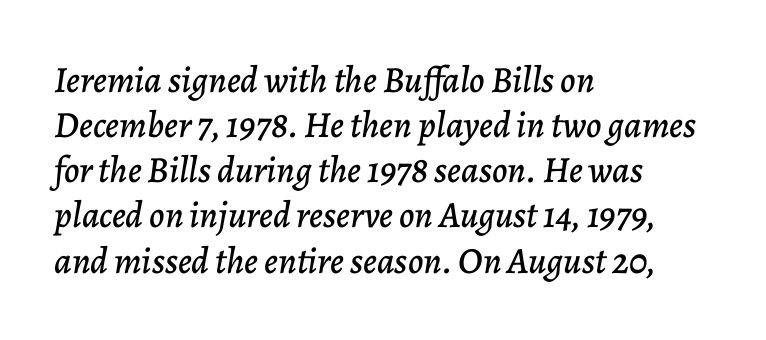
The image shows 37 px text type, italic (leaning right); set left-aligned, line spacing 1.22x, normal letter spacing, not underlined; low stroke contrast and a medium x-height.
